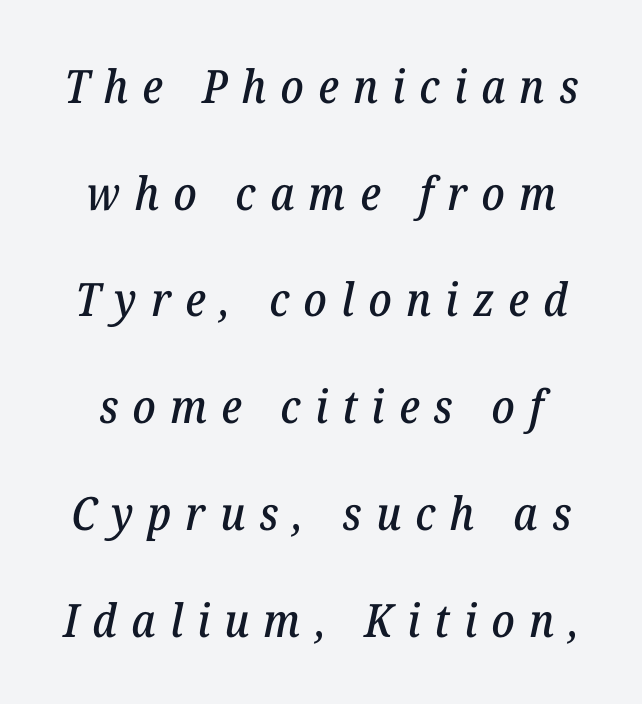
{"serif": "yes", "italic": "yes", "lean": "right", "slant_degrees": 12, "width": "normal", "stroke_contrast": "low", "x_height": "medium", "monospaced": "no", "underline": "no", "line_spacing": "loose", "line_spacing_ratio": 2.32, "letter_spacing": "wide", "letter_spacing_em": 0.31, "glyph_px": 46}
